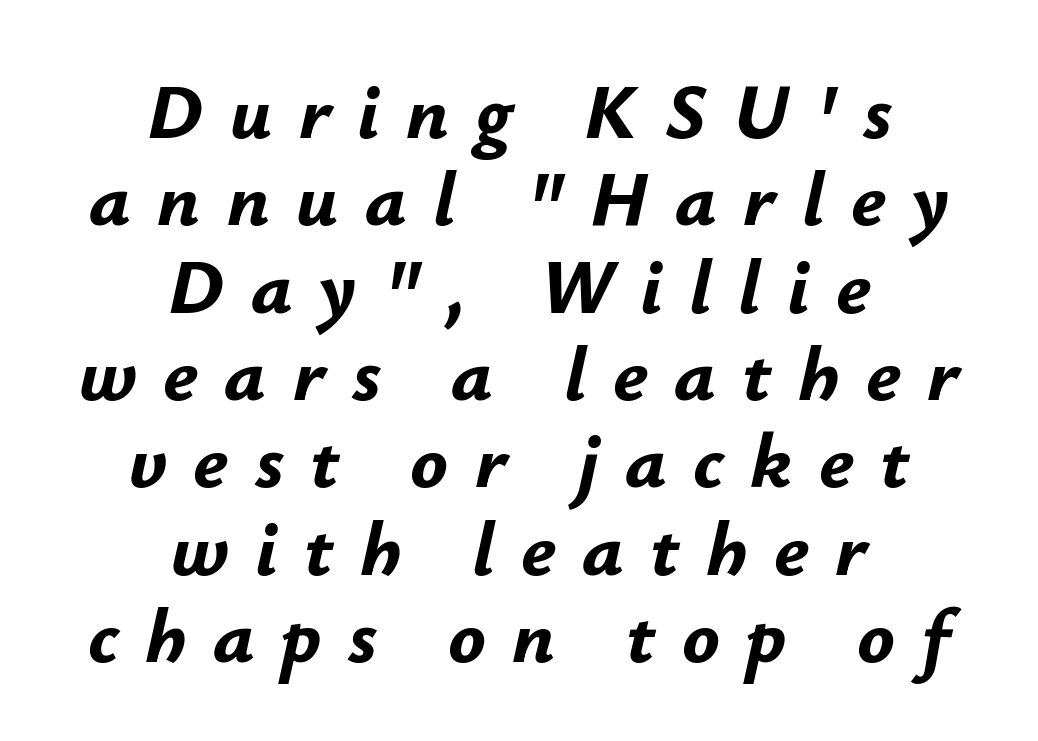
{"italic": "yes", "lean": "right", "slant_degrees": 12, "bold": "yes", "weight": "bold", "width": "normal", "stroke_contrast": "low", "x_height": "small", "monospaced": "no", "underline": "no", "align": "center", "line_spacing": "tight", "line_spacing_ratio": 1.12, "letter_spacing": "wide", "letter_spacing_em": 0.34, "glyph_px": 78}
